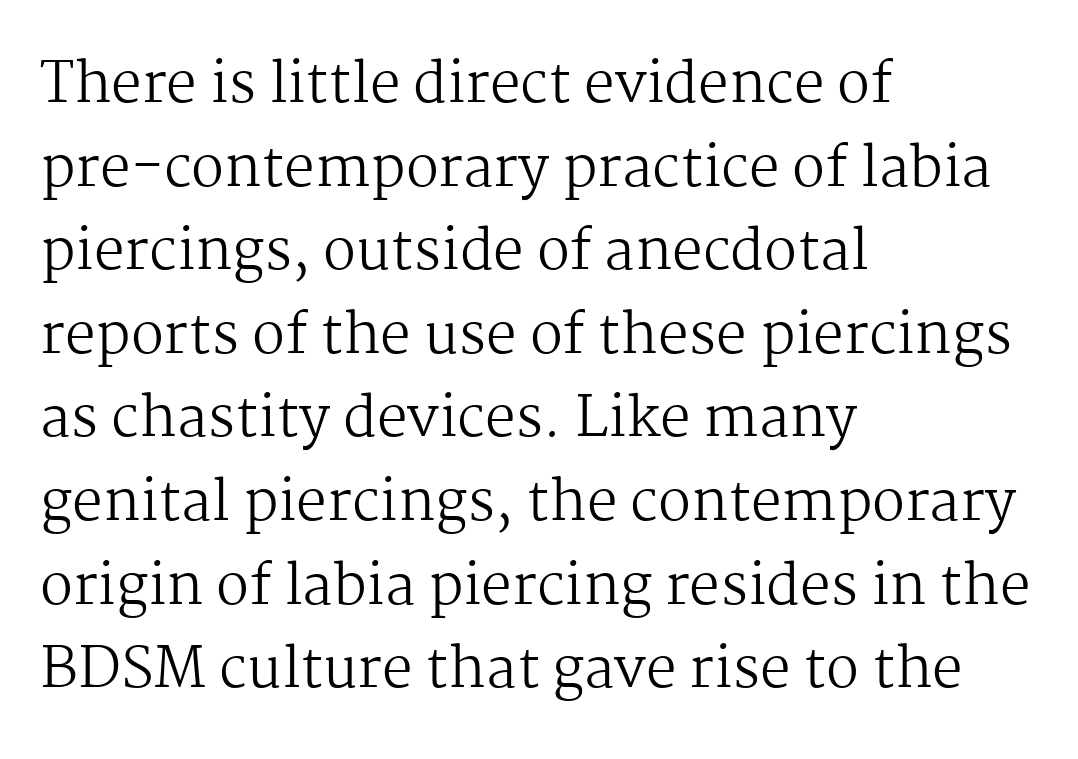
The image shows 55 px regular-weight serif type, upright; set left-aligned, normal line spacing (1.52x), normal letter spacing, not underlined; medium stroke contrast and a medium x-height.
